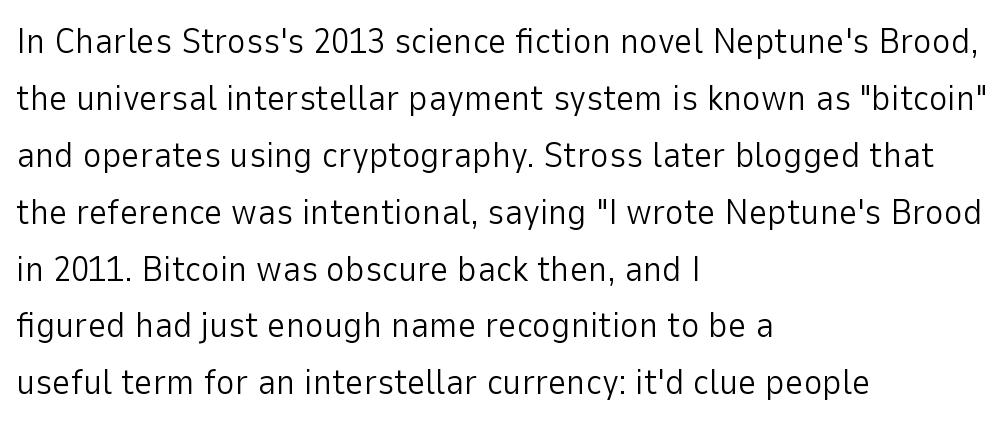
{"serif": "no", "italic": "no", "bold": "no", "weight": "light", "width": "normal", "stroke_contrast": "low", "x_height": "medium", "monospaced": "no", "underline": "no", "align": "left", "line_spacing": "normal", "line_spacing_ratio": 1.58, "letter_spacing": "normal", "letter_spacing_em": 0.0, "glyph_px": 36}
